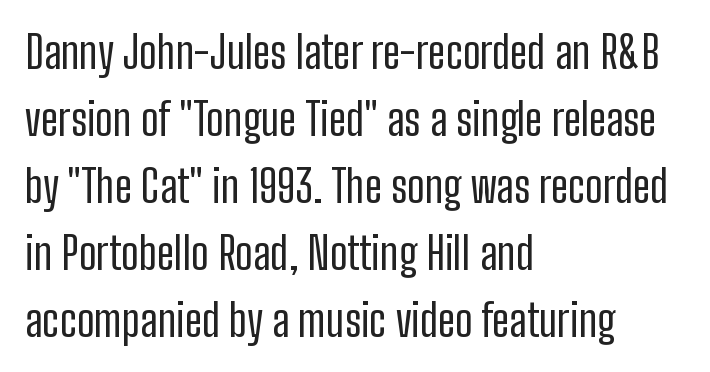
Q: Is the text bold? A: No.
Q: Is the text italic (slanted)? A: No, it is upright.
Q: Is the typeface a serif or a sans-serif typeface? A: Sans-serif.
Q: Is the text underlined? A: No.
Q: How is the paragraph aligned? A: Left-aligned.
Q: Is the spacing between letters normal or unusually wide? A: Normal.
Q: Is the spacing between lines tight, normal or loose? A: Normal.
Q: Width (condensed, normal, or wide)? A: Condensed.
Q: Stroke contrast? A: Low.
Q: x-height? A: Medium.
Q: Monospaced? A: No.
